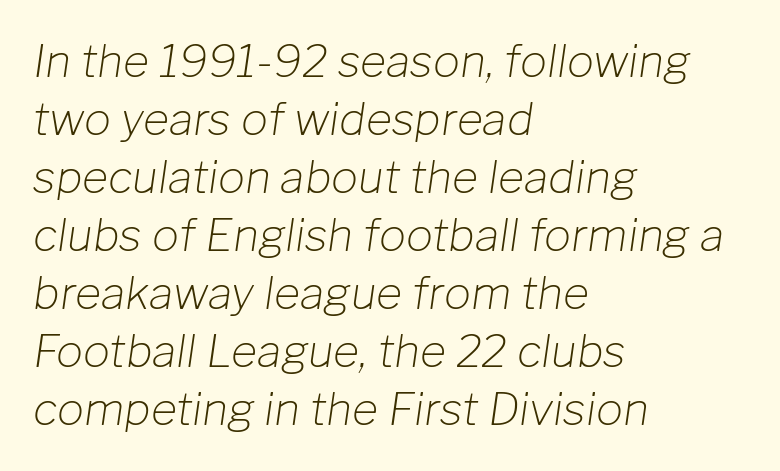
Q: Is the text bold? A: No.
Q: Is the text italic (slanted)? A: Yes, it leans right by about 8 degrees.
Q: Is the text underlined? A: No.
Q: How is the paragraph aligned? A: Left-aligned.
Q: Is the spacing between letters normal or unusually wide? A: Normal.
Q: Is the spacing between lines tight, normal or loose? A: Normal.
Q: Width (condensed, normal, or wide)? A: Normal.
Q: Stroke contrast? A: Low.
Q: x-height? A: Medium.
Q: Monospaced? A: No.
